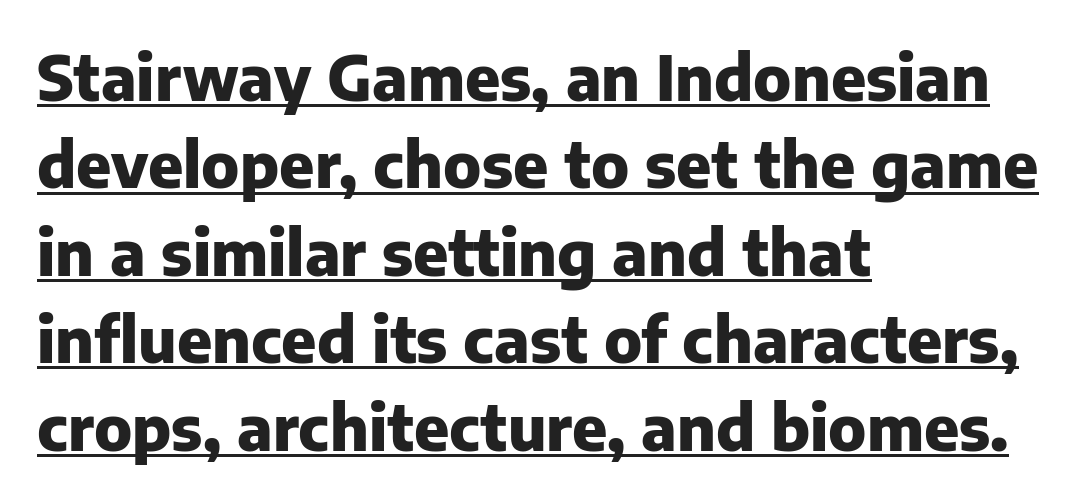
{"serif": "no", "italic": "no", "bold": "yes", "weight": "heavy", "width": "normal", "stroke_contrast": "low", "x_height": "medium", "monospaced": "no", "underline": "yes", "align": "left", "line_spacing": "normal", "line_spacing_ratio": 1.41, "letter_spacing": "normal", "letter_spacing_em": 0.0, "glyph_px": 62}
